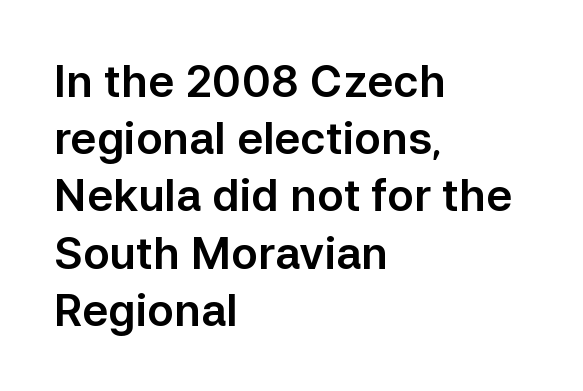
Type without underlining. Characters remain perfectly vertical along every line. This sample has the flowing, uneven cadence of proportional lettering. What's the leading like? Ordinary, nothing unusual. This rendering leaves character spacing at its baseline value. The ragged edge is on the right, which tells us the setting is flush left.
